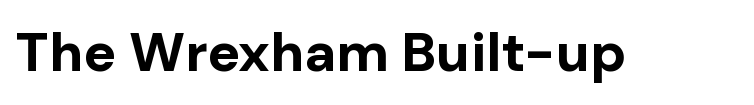
{"serif": "no", "italic": "no", "bold": "yes", "weight": "bold", "width": "normal", "stroke_contrast": "low", "x_height": "medium", "monospaced": "no", "underline": "no", "letter_spacing": "normal", "letter_spacing_em": 0.0, "glyph_px": 55}
